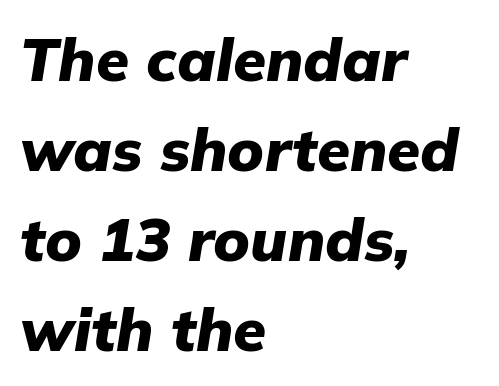
The typography opts for an oblique posture over an upright one. This sample is left-justified, so line endings fall wherever the words run out. The type is set solid horizontally, with unmodified tracking. Its strokes are broad and dark, the hallmark of bold type.
